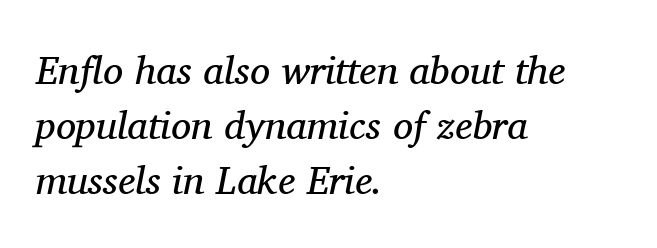
The passage shown stacks its lines at a standard gap. The lines are quadded left. Compared with ordinary roman type, these characters are visibly tilted. The face used here is rendered with its standard letterfit.
